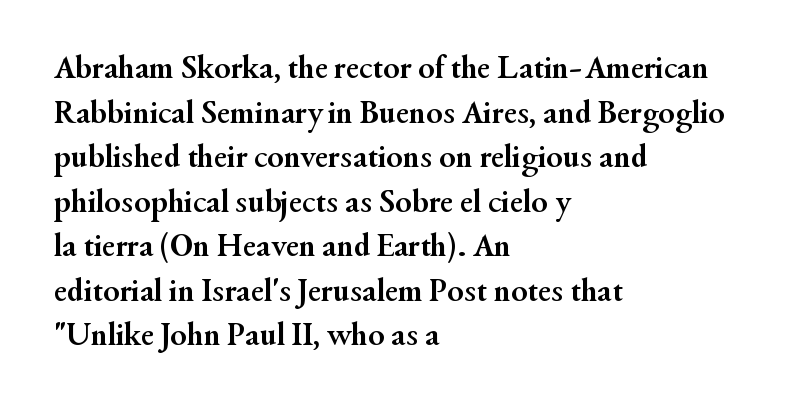
The image shows 33 px semibold serif type, upright; set left-aligned, normal line spacing (1.35x), normal letter spacing, not underlined; medium stroke contrast and a small x-height.
